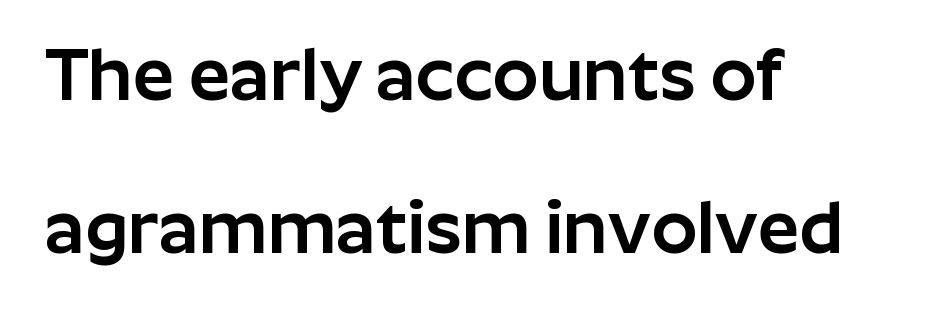
{"serif": "no", "italic": "no", "width": "normal", "stroke_contrast": "low", "x_height": "medium", "monospaced": "no", "underline": "no", "align": "left", "line_spacing": "loose", "line_spacing_ratio": 2.1, "letter_spacing": "normal", "letter_spacing_em": 0.0, "glyph_px": 73}
